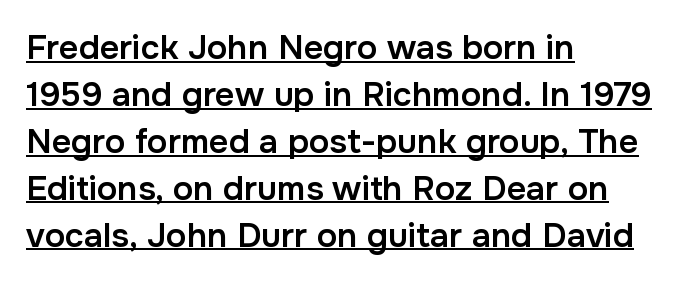
Q: Is the text bold? A: Semi-bold.
Q: Is the text italic (slanted)? A: No, it is upright.
Q: Is the typeface a serif or a sans-serif typeface? A: Sans-serif.
Q: Is the text underlined? A: Yes.
Q: How is the paragraph aligned? A: Left-aligned.
Q: Is the spacing between letters normal or unusually wide? A: Normal.
Q: Is the spacing between lines tight, normal or loose? A: Normal.
Q: Width (condensed, normal, or wide)? A: Normal.
Q: Stroke contrast? A: Low.
Q: x-height? A: Medium.
Q: Monospaced? A: No.
